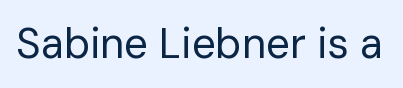
Q: Is the text bold? A: No.
Q: Is the text italic (slanted)? A: No, it is upright.
Q: Is the typeface a serif or a sans-serif typeface? A: Sans-serif.
Q: Is the text underlined? A: No.
Q: Is the spacing between letters normal or unusually wide? A: Normal.
Q: Width (condensed, normal, or wide)? A: Normal.
Q: Stroke contrast? A: Low.
Q: x-height? A: Medium.
Q: Monospaced? A: No.
